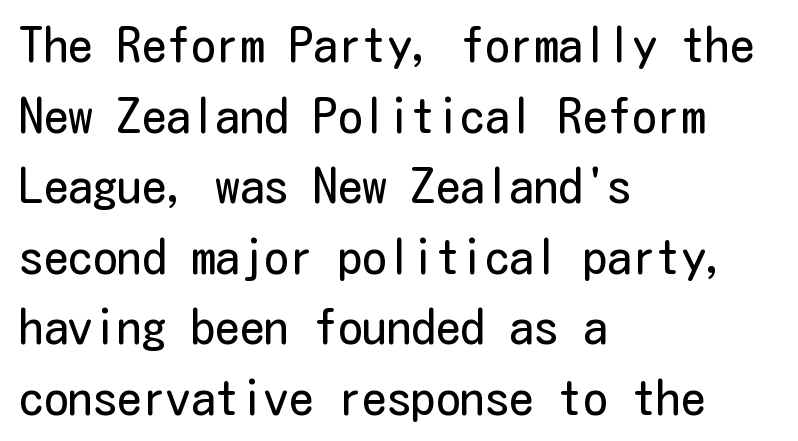
Q: Is the text bold? A: No.
Q: Is the text italic (slanted)? A: No, it is upright.
Q: Is the typeface a serif or a sans-serif typeface? A: Sans-serif.
Q: Is the text underlined? A: No.
Q: How is the paragraph aligned? A: Left-aligned.
Q: Is the spacing between letters normal or unusually wide? A: Normal.
Q: Is the spacing between lines tight, normal or loose? A: Normal.
Q: Width (condensed, normal, or wide)? A: Condensed.
Q: Stroke contrast? A: Low.
Q: x-height? A: Medium.
